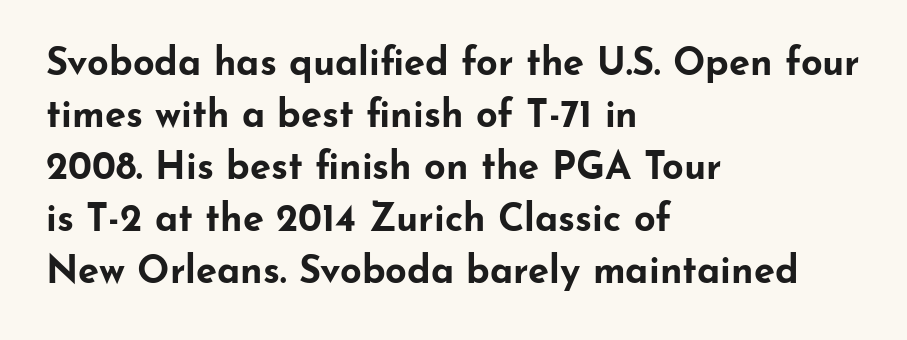
Q: Is the text bold? A: Yes.
Q: Is the text italic (slanted)? A: No, it is upright.
Q: Is the typeface a serif or a sans-serif typeface? A: Sans-serif.
Q: Is the text underlined? A: No.
Q: How is the paragraph aligned? A: Left-aligned.
Q: Is the spacing between letters normal or unusually wide? A: Normal.
Q: Is the spacing between lines tight, normal or loose? A: Normal.
Q: Width (condensed, normal, or wide)? A: Wide.
Q: Stroke contrast? A: Low.
Q: x-height? A: Small.
Q: Monospaced? A: No.
